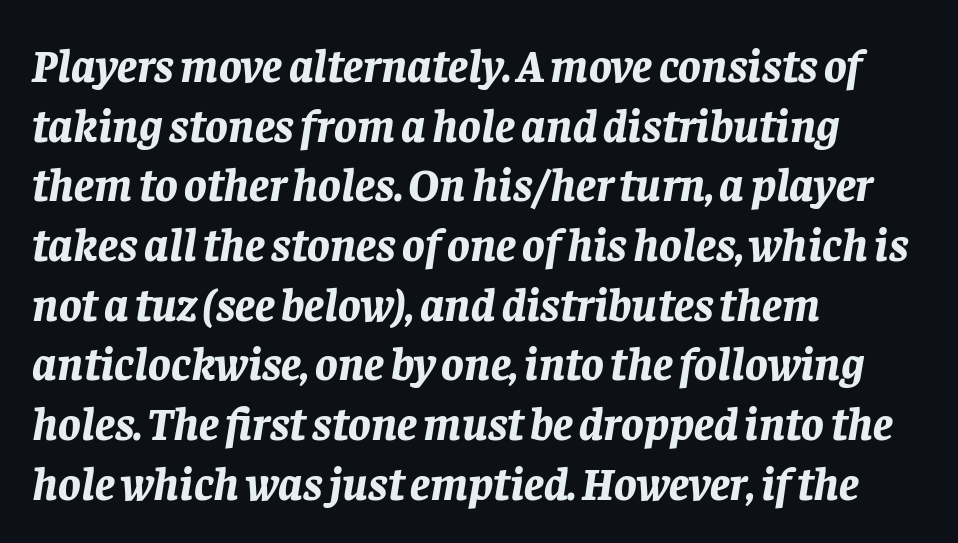
The image shows 47 px bold type, italic (leaning right); set left-aligned, normal line spacing (1.27x), normal letter spacing, not underlined; low stroke contrast and a large x-height.
